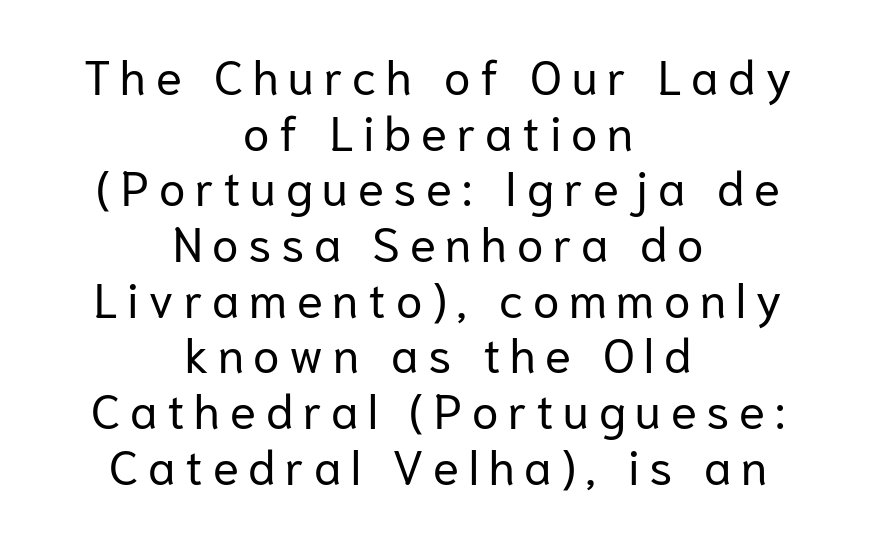
The image shows 48 px regular-weight sans-serif type, upright; set centered, line spacing 1.16x, unusually wide letter spacing (+0.2 em), not underlined; low stroke contrast and a medium x-height.
